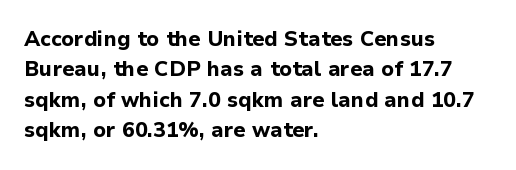
{"italic": "no", "bold": "yes", "underline": "no", "align": "left", "line_spacing": "normal", "line_spacing_ratio": 1.45, "letter_spacing": "normal", "letter_spacing_em": 0.0, "glyph_px": 21}
